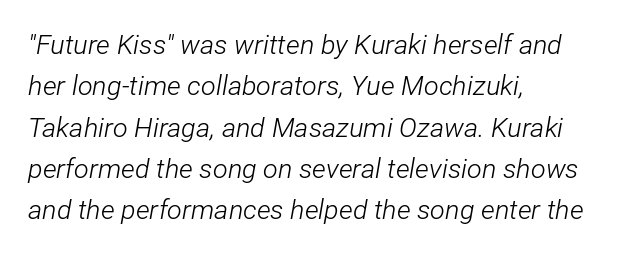
{"italic": "yes", "lean": "right", "slant_degrees": 12, "bold": "no", "underline": "no", "align": "left", "line_spacing": "normal", "line_spacing_ratio": 1.53, "letter_spacing": "normal", "letter_spacing_em": 0.0, "glyph_px": 27}
